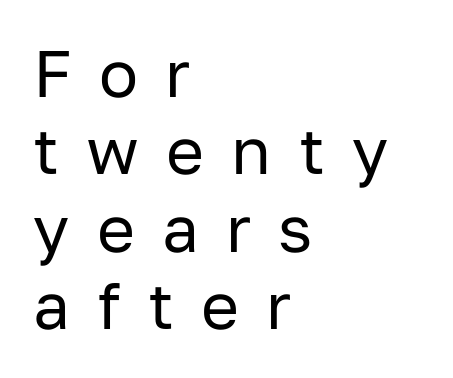
A light-to-regular cut is what we see here. One-word summary of the alignment: left. Think of a printed novel: that variable character pitch is what you see here. Nope, no serifs anywhere on these letters. Anything drawn beneath the words? Only blank space. Every character sits straight up, as roman type does.
